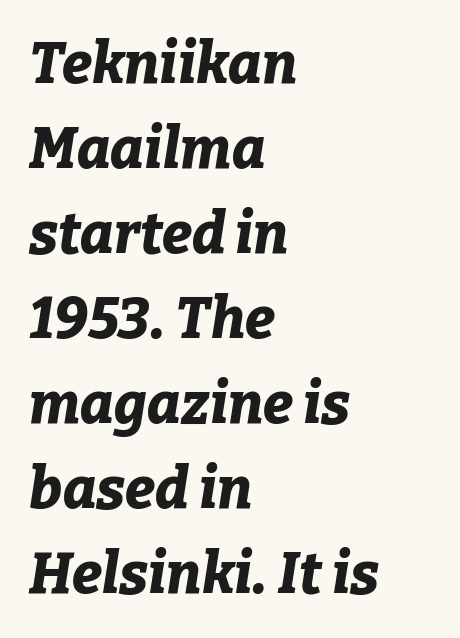
The image shows 57 px bold type, italic (leaning right); set left-aligned, normal line spacing (1.49x), normal letter spacing, not underlined; low stroke contrast and a medium x-height.
